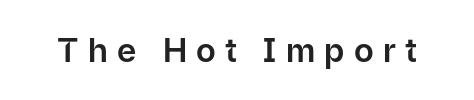
The rendering uses natural spacing where letterforms have individual widths. Nobody drew a line under any word here. These lines have a slow, spaced-out rhythm from letter to letter. Typographically, this falls in the sans-serif category.
